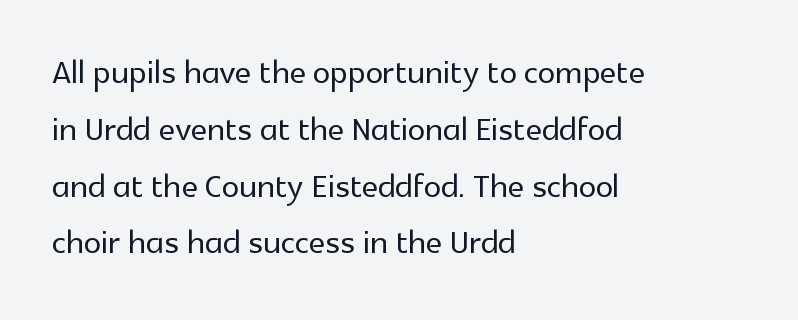
The image shows 44 px sans-serif type, upright; set left-aligned, normal line spacing (1.29x), normal letter spacing, not underlined; a medium x-height.
